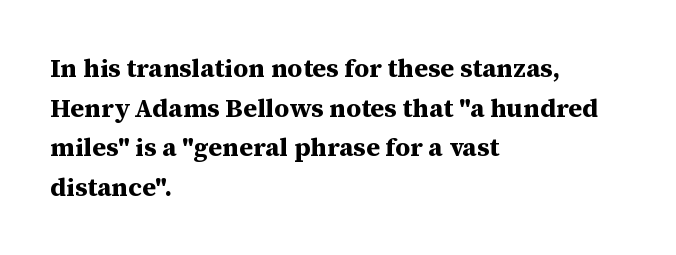
Line spacing here is normal. Words float on clear page, feet unadorned. Each glyph is drawn with heavy, bold strokes. There is no visible air inserted between adjacent glyphs. These lines are set flush left with a ragged right edge. This is roman type, the default non-slanted kind.
